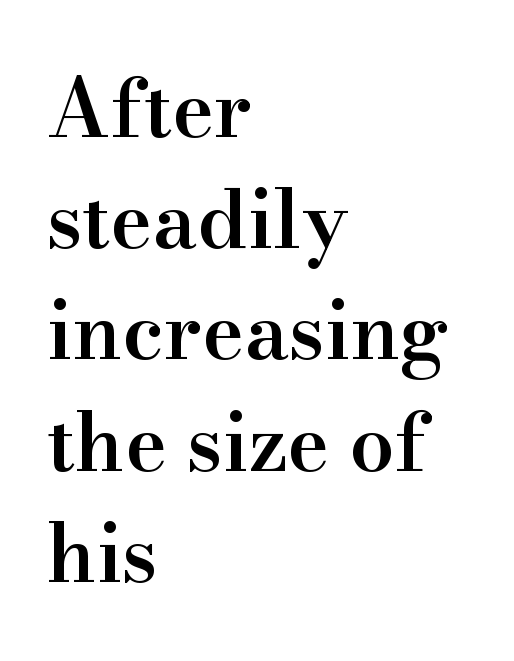
The image shows 80 px semibold serif type, upright; set left-aligned, normal line spacing (1.39x), normal letter spacing, not underlined; high stroke contrast and a small x-height.
